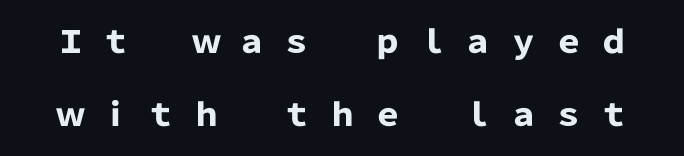
Q: Is the text bold? A: Yes.
Q: Is the text italic (slanted)? A: No, it is upright.
Q: Is the typeface a serif or a sans-serif typeface? A: Sans-serif.
Q: Is the text underlined? A: No.
Q: Is the spacing between letters normal or unusually wide? A: Unusually wide.
Q: Is the spacing between lines tight, normal or loose? A: Loose.
Q: Width (condensed, normal, or wide)? A: Normal.
Q: Stroke contrast? A: Low.
Q: x-height? A: Medium.
Q: Monospaced? A: No.
